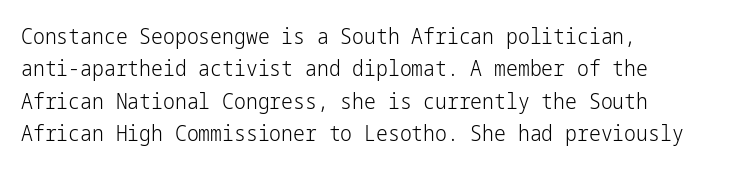
{"italic": "no", "bold": "no", "underline": "no", "align": "left", "line_spacing": "normal", "line_spacing_ratio": 1.54, "letter_spacing": "normal", "letter_spacing_em": 0.0, "glyph_px": 21}
